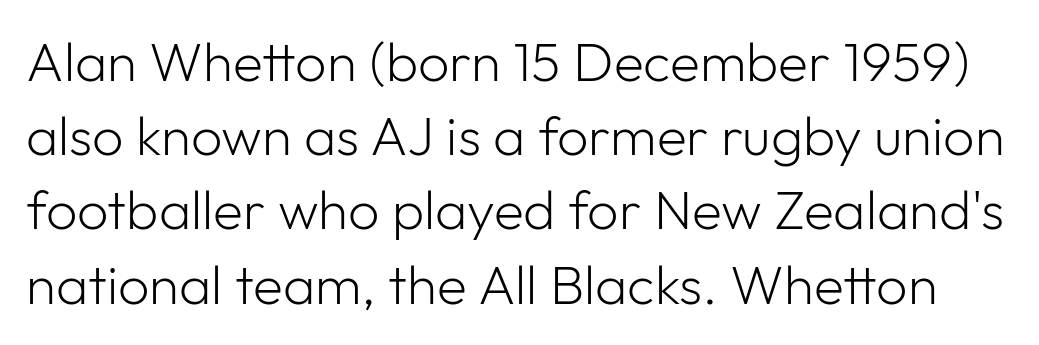
Q: Is the text bold? A: No.
Q: Is the text italic (slanted)? A: No, it is upright.
Q: Is the typeface a serif or a sans-serif typeface? A: Sans-serif.
Q: Is the text underlined? A: No.
Q: Is the spacing between letters normal or unusually wide? A: Normal.
Q: Is the spacing between lines tight, normal or loose? A: Normal.
Q: Width (condensed, normal, or wide)? A: Normal.
Q: Stroke contrast? A: Low.
Q: x-height? A: Medium.
Q: Monospaced? A: No.
